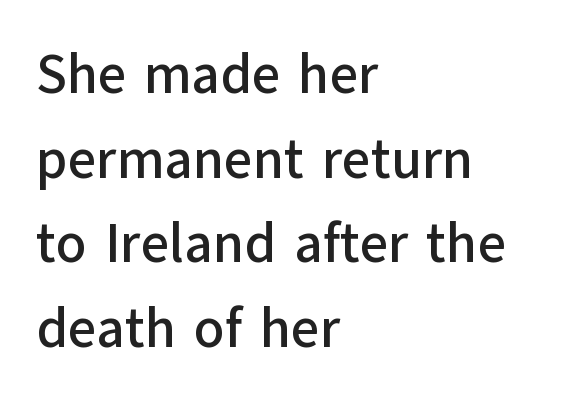
{"serif": "no", "italic": "no", "width": "normal", "stroke_contrast": "low", "x_height": "medium", "monospaced": "no", "underline": "no", "align": "left", "line_spacing": "normal", "line_spacing_ratio": 1.54, "letter_spacing": "normal", "letter_spacing_em": 0.0, "glyph_px": 55}
